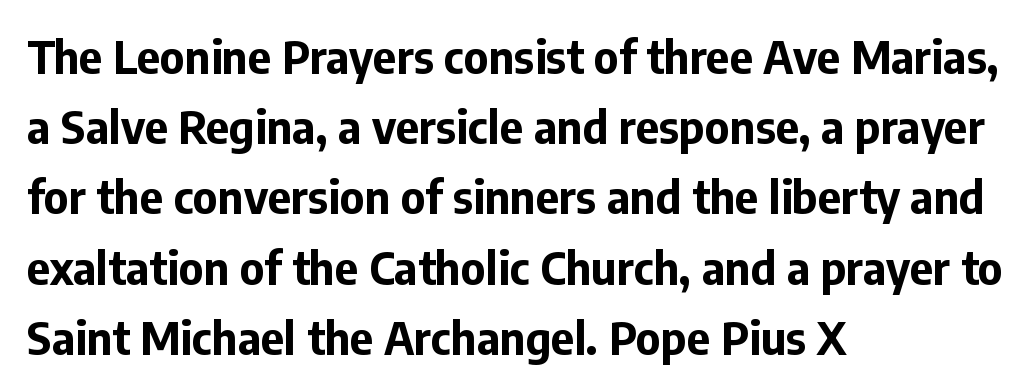
Q: Is the text bold? A: Yes.
Q: Is the text italic (slanted)? A: No, it is upright.
Q: Is the typeface a serif or a sans-serif typeface? A: Sans-serif.
Q: Is the text underlined? A: No.
Q: How is the paragraph aligned? A: Left-aligned.
Q: Is the spacing between letters normal or unusually wide? A: Normal.
Q: Is the spacing between lines tight, normal or loose? A: Normal.
Q: Width (condensed, normal, or wide)? A: Normal.
Q: Stroke contrast? A: Low.
Q: x-height? A: Medium.
Q: Monospaced? A: No.
